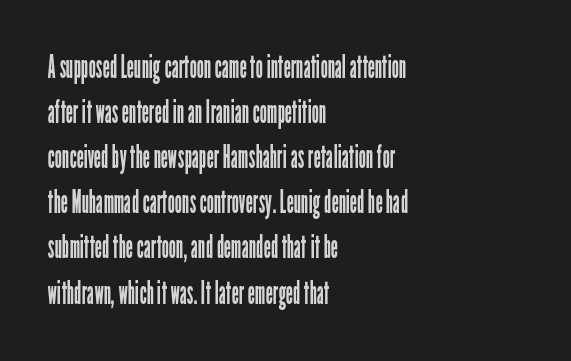
{"serif": "no", "italic": "no", "bold": "no", "weight": "regular", "width": "condensed", "stroke_contrast": "low", "x_height": "medium", "monospaced": "no", "underline": "no", "align": "left", "line_spacing": "normal", "line_spacing_ratio": 1.41, "letter_spacing": "normal", "letter_spacing_em": 0.0, "glyph_px": 32}
